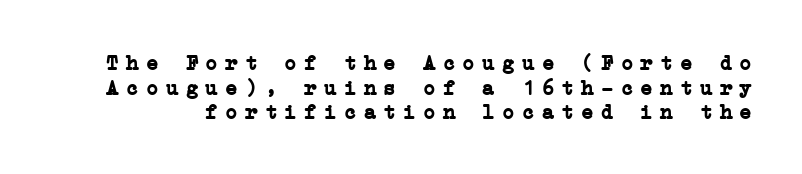
{"italic": "no", "bold": "yes", "underline": "no", "line_spacing_ratio": 1.17, "letter_spacing": "wide", "letter_spacing_em": 0.34, "glyph_px": 21}
